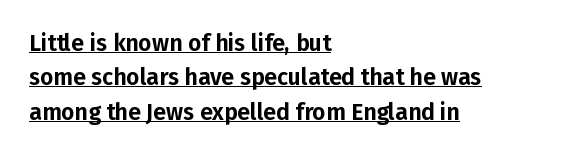
Q: Is the text italic (slanted)? A: No, it is upright.
Q: Is the text underlined? A: Yes.
Q: How is the paragraph aligned? A: Left-aligned.
Q: Is the spacing between letters normal or unusually wide? A: Normal.
Q: Is the spacing between lines tight, normal or loose? A: Normal.
